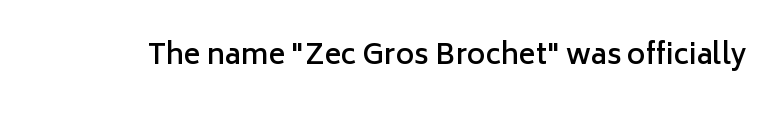
The image shows 28 px semibold sans-serif type, upright; set normal letter spacing, not underlined; low stroke contrast and a medium x-height.
